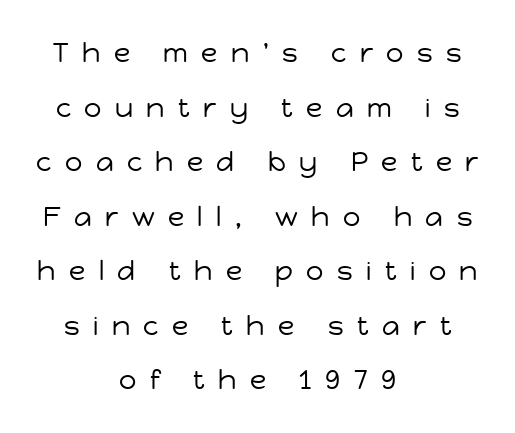
Glance below the letters and you will spot only blank space. One-word summary of the alignment: center. This sample uses an upright cut, with every glyph sitting square on the baseline. Counters stay open thanks to moderate or lighter strokes.
